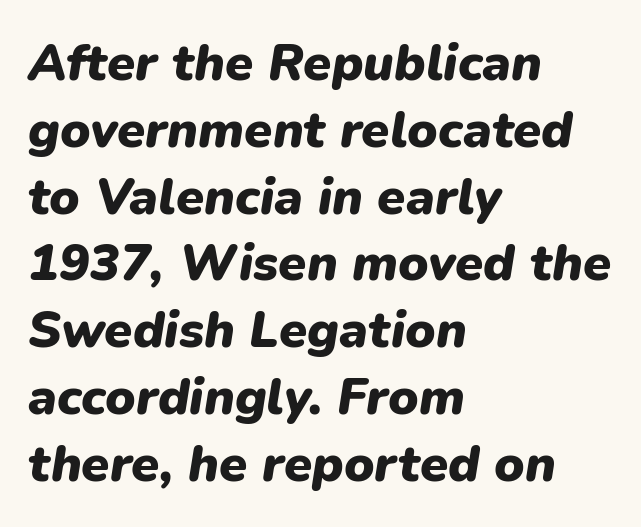
Q: Is the text bold? A: Yes.
Q: Is the text italic (slanted)? A: Yes, it leans right by about 9 degrees.
Q: Is the text underlined? A: No.
Q: How is the paragraph aligned? A: Left-aligned.
Q: Is the spacing between letters normal or unusually wide? A: Normal.
Q: Is the spacing between lines tight, normal or loose? A: Normal.
Q: Width (condensed, normal, or wide)? A: Normal.
Q: Stroke contrast? A: Low.
Q: x-height? A: Medium.
Q: Monospaced? A: No.
